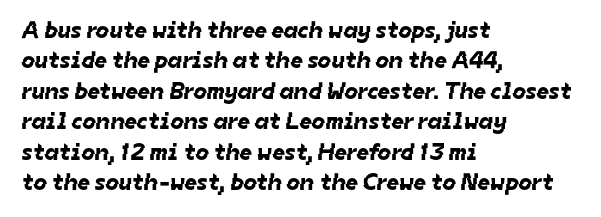
The image shows 24 px text type; set left-aligned, normal line spacing (1.27x), normal letter spacing, not underlined.
